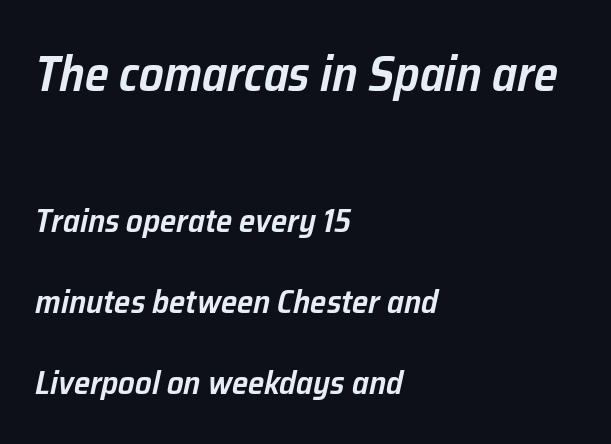
Q: Is the text bold? A: Semi-bold.
Q: Is the text italic (slanted)? A: Yes, it leans right by about 12 degrees.
Q: Is the text underlined? A: No.
Q: How is the paragraph aligned? A: Left-aligned.
Q: Is the spacing between letters normal or unusually wide? A: Normal.
Q: Is the spacing between lines tight, normal or loose? A: Loose.
Q: Which block of text is set in a larger size, the first (top) or the second (bottom)? A: The first (top) one.
Q: Width (condensed, normal, or wide)? A: Normal.
Q: Stroke contrast? A: Low.
Q: x-height? A: Medium.
Q: Monospaced? A: No.
